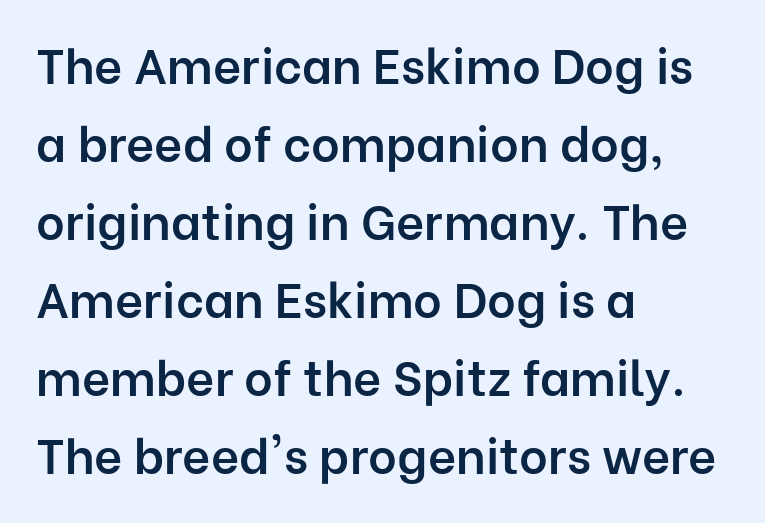
The image shows 49 px semibold sans-serif type, upright; set left-aligned, normal line spacing (1.59x), normal letter spacing, not underlined; low stroke contrast and a medium x-height.
